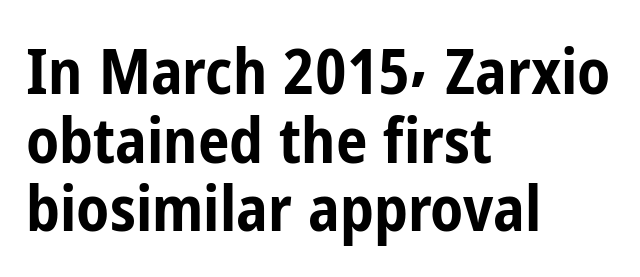
Does the lettering tilt? It doesn't — this is upright. Horizontal bands of white between lines are thin slivers. These lines are rendered in a variable-pitch font. Weight: bold. Glyph-to-glyph distance matches everyday printed text. Serif or sans? Sans — the stroke terminals are bare.
